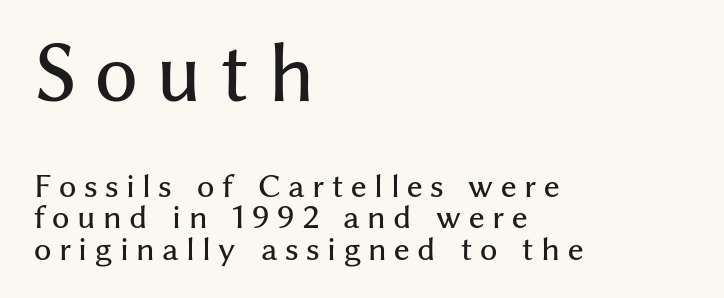
The image shows 74 px sans-serif type, upright; set left-aligned, tight line spacing (1.04x), unusually wide letter spacing (+0.25 em), not underlined; the first (top) block is 2.47x larger; medium stroke contrast and a medium x-height.
